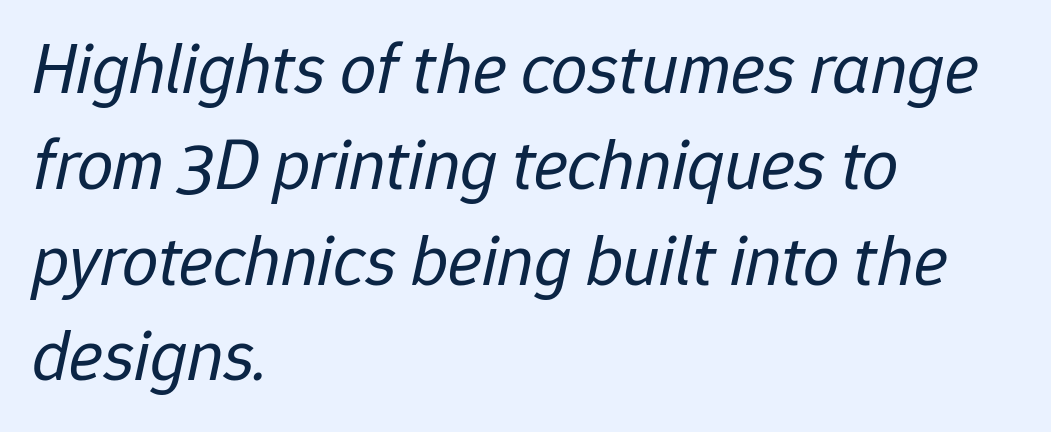
{"italic": "yes", "lean": "right", "slant_degrees": 12, "bold": "no", "weight": "regular", "width": "normal", "stroke_contrast": "low", "x_height": "medium", "monospaced": "no", "underline": "no", "align": "left", "line_spacing": "normal", "line_spacing_ratio": 1.33, "letter_spacing": "normal", "letter_spacing_em": 0.0, "glyph_px": 72}
